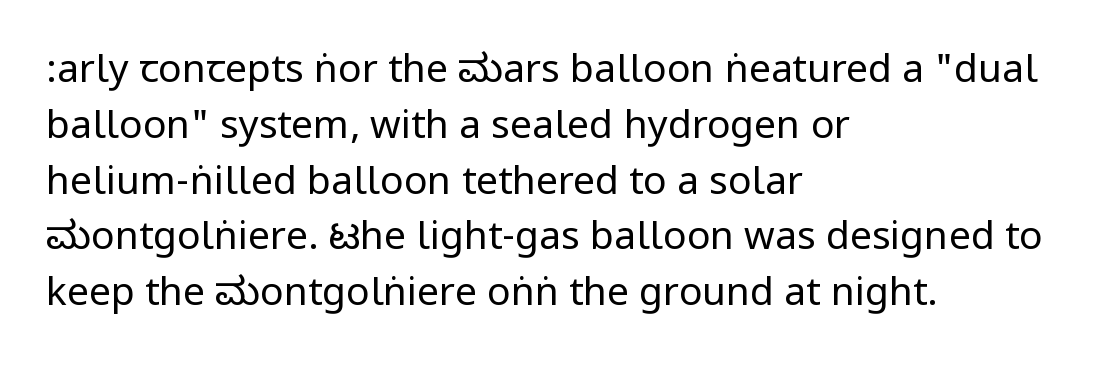
Q: Is the text bold? A: No.
Q: Is the text italic (slanted)? A: No, it is upright.
Q: Is the typeface a serif or a sans-serif typeface? A: Sans-serif.
Q: Is the text underlined? A: No.
Q: How is the paragraph aligned? A: Left-aligned.
Q: Is the spacing between letters normal or unusually wide? A: Normal.
Q: Is the spacing between lines tight, normal or loose? A: Normal.
Q: Width (condensed, normal, or wide)? A: Condensed.
Q: Stroke contrast? A: Low.
